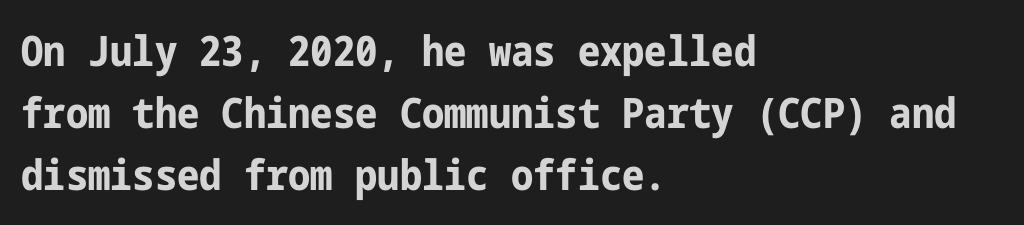
The image shows 42 px bold, condensed sans-serif type, upright; set left-aligned, normal line spacing (1.48x), normal letter spacing, not underlined; low stroke contrast and a medium x-height.
